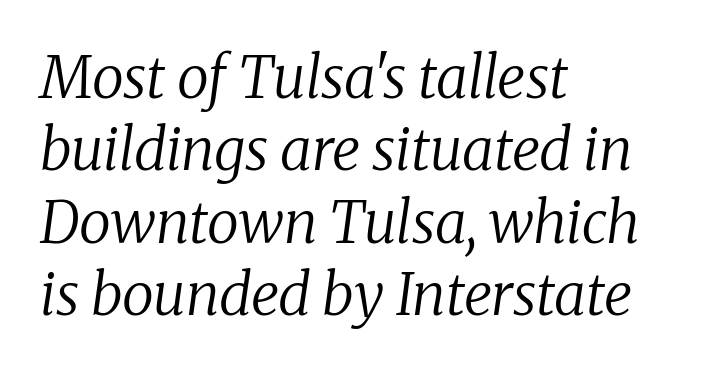
{"serif": "yes", "italic": "yes", "lean": "right", "slant_degrees": 8, "bold": "no", "weight": "regular", "width": "normal", "stroke_contrast": "low", "x_height": "medium", "monospaced": "no", "underline": "no", "align": "left", "line_spacing": "normal", "line_spacing_ratio": 1.25, "letter_spacing": "normal", "letter_spacing_em": 0.0, "glyph_px": 58}
